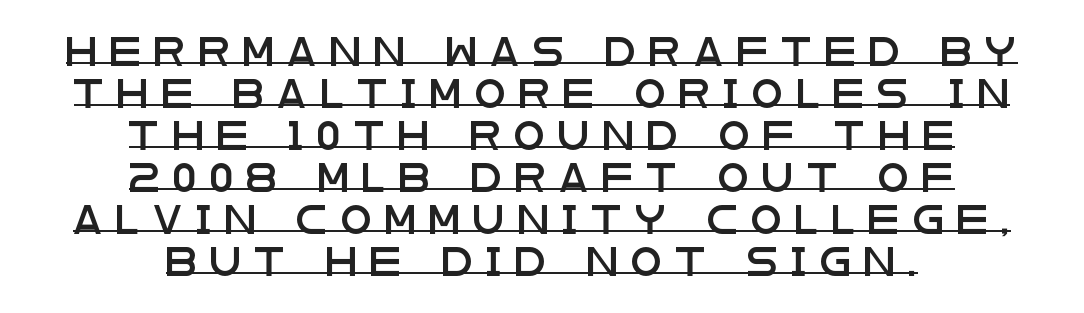
Does the leading feel generous? No, just average. Is this a fixed-width face? No — the glyphs have proportional, varying widths. Designer's note — italics off, roman on. Has an underline been added? It has.
